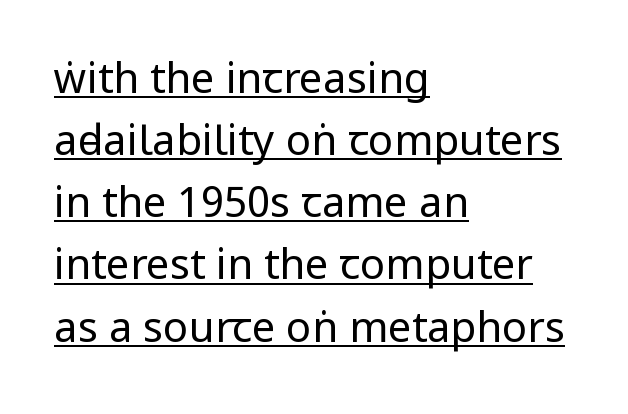
The image shows 42 px regular-weight, condensed sans-serif type, upright; set left-aligned, normal line spacing (1.48x), normal letter spacing, underlined; low stroke contrast.
